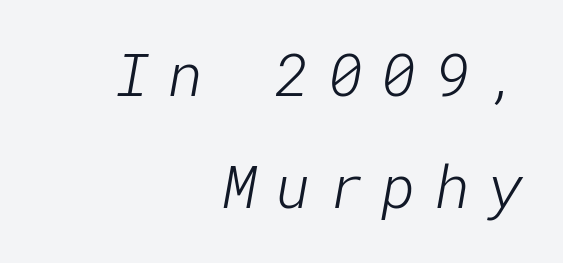
Q: Is the text bold? A: No.
Q: Is the typeface a serif or a sans-serif typeface? A: Sans-serif.
Q: Is the text underlined? A: No.
Q: How is the paragraph aligned? A: Right-aligned.
Q: Is the spacing between letters normal or unusually wide? A: Unusually wide.
Q: Width (condensed, normal, or wide)? A: Normal.
Q: Stroke contrast? A: Low.
Q: x-height? A: Medium.
